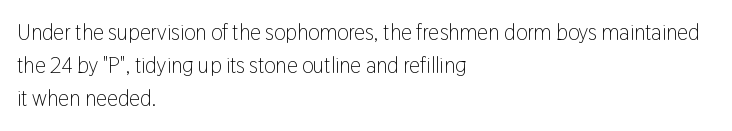
The image shows 22 px text type, upright; set left-aligned, normal line spacing (1.51x), normal letter spacing, not underlined.
